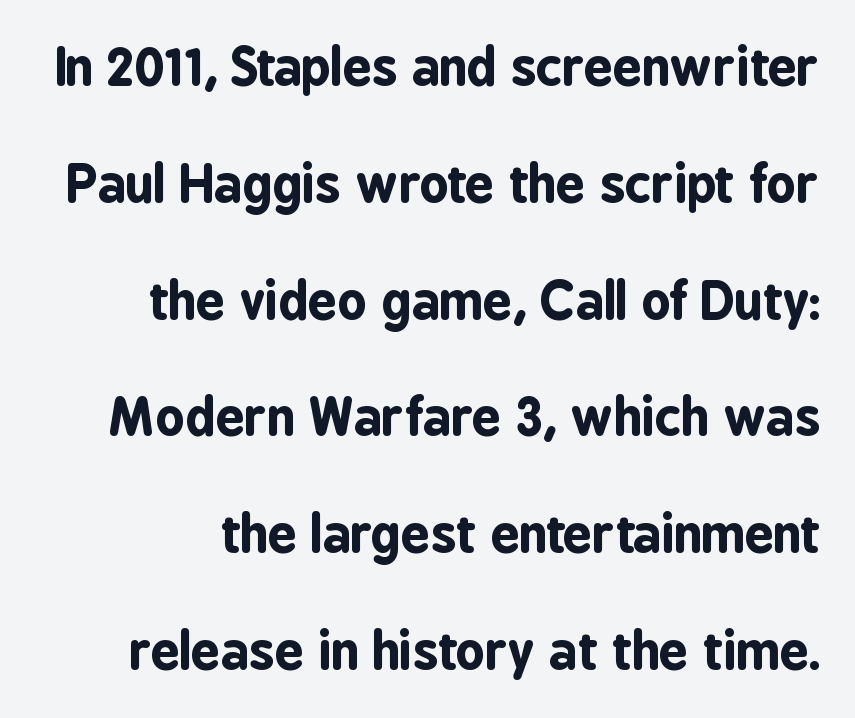
If you drew a line through each stem, it would be perfectly vertical. The space directly below the letters is spotless. The tracking reads as untouched default to a designer's eye. Strokes here are thick enough to call this a true bold. Students, observe: this is what heavily led, spacious text looks like.
